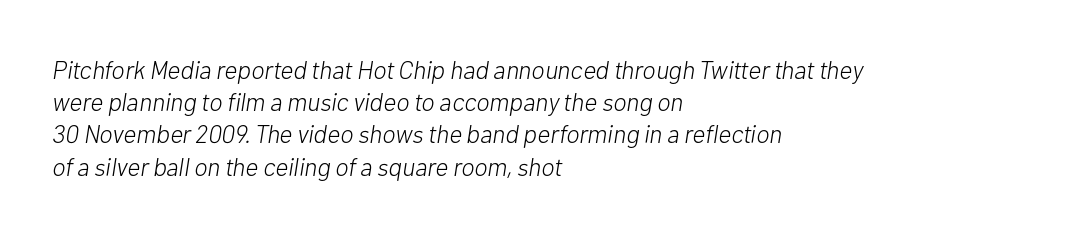
The image shows 25 px text type, italic (leaning right); set left-aligned, normal line spacing (1.29x), normal letter spacing, not underlined.
